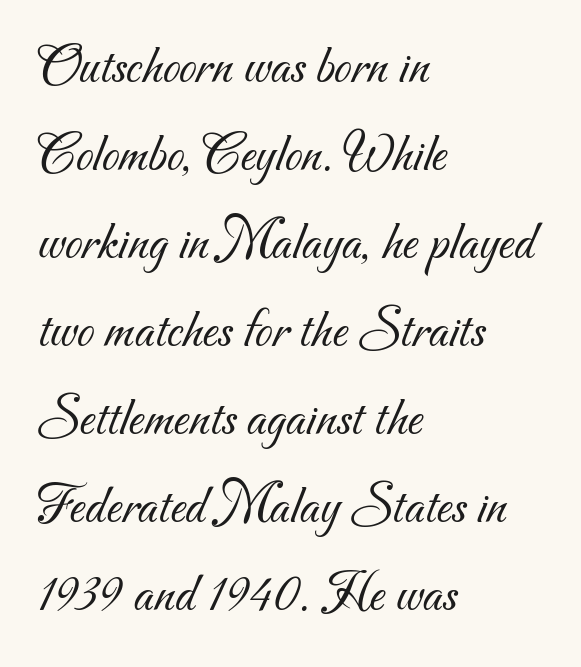
The image shows 56 px light sans-serif type; set left-aligned, normal line spacing (1.57x), normal letter spacing, not underlined; medium stroke contrast and a small x-height.
